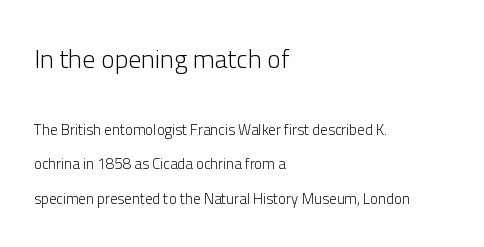
The type is set solid horizontally, with unmodified tracking. A typesetter would mark this as roman, not italic. A student would call this left alignment; a typographer would say flush left, rag right. Check the space under the baseline: it is left empty. The strokes are not fattened; the text isn't bold.
